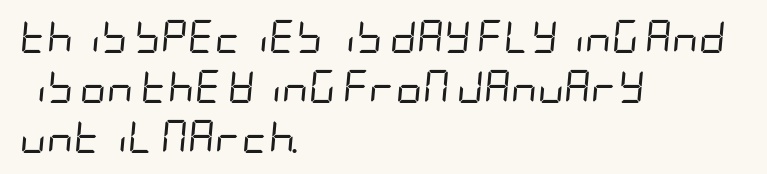
Q: Is the text bold? A: No.
Q: Is the text italic (slanted)? A: Yes, it leans right by about 5 degrees.
Q: Is the text underlined? A: No.
Q: How is the paragraph aligned? A: Left-aligned.
Q: Is the spacing between letters normal or unusually wide? A: Normal.
Q: Is the spacing between lines tight, normal or loose? A: Normal.
Q: Width (condensed, normal, or wide)? A: Condensed.
Q: Stroke contrast? A: Low.
Q: x-height? A: Large.
